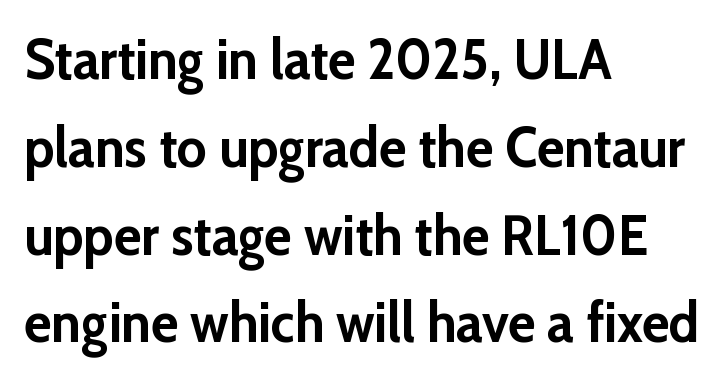
The image shows 57 px semibold sans-serif type, upright; set left-aligned, normal line spacing (1.54x), normal letter spacing, not underlined; low stroke contrast and a medium x-height.
